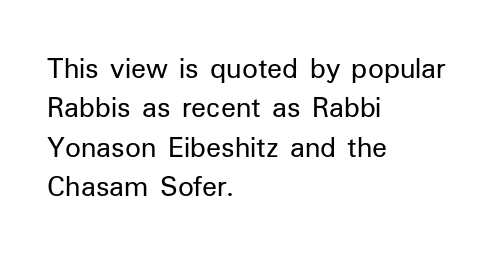
The font is comparable to plain body text, perhaps lighter. Do the characters align in a grid? No, the font is proportional. Every row of glyphs begins at an identical x-position on the left. Successive baselines arrive at the customary interval. The horizontal fit of the characters is conventional and even. Unlike a traditional serif, this face leaves its strokes unadorned.
